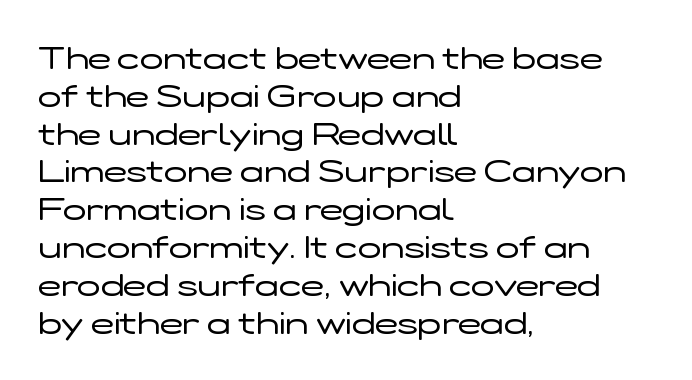
The image shows 31 px regular-weight, wide sans-serif type, upright; set left-aligned, line spacing 1.22x, normal letter spacing, not underlined; low stroke contrast and a medium x-height.
